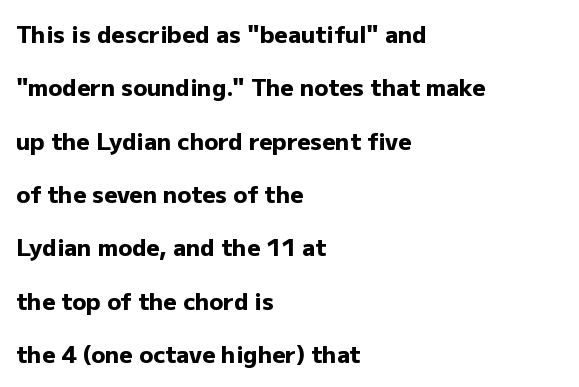
The passage is arranged the way most books set body copy — flush left. Caption: bold face, heavy strokes. Quick note: interline space is abundant. In terms of posture, this sample is upright. Rule under the text: the space is simply empty.
